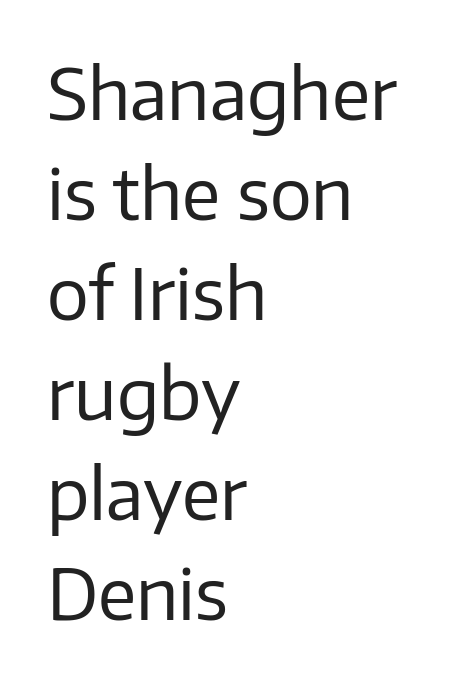
Q: Is the text bold? A: No.
Q: Is the text italic (slanted)? A: No, it is upright.
Q: Is the typeface a serif or a sans-serif typeface? A: Sans-serif.
Q: Is the text underlined? A: No.
Q: How is the paragraph aligned? A: Left-aligned.
Q: Is the spacing between letters normal or unusually wide? A: Normal.
Q: Is the spacing between lines tight, normal or loose? A: Normal.
Q: Width (condensed, normal, or wide)? A: Normal.
Q: Stroke contrast? A: Low.
Q: x-height? A: Medium.
Q: Monospaced? A: No.
